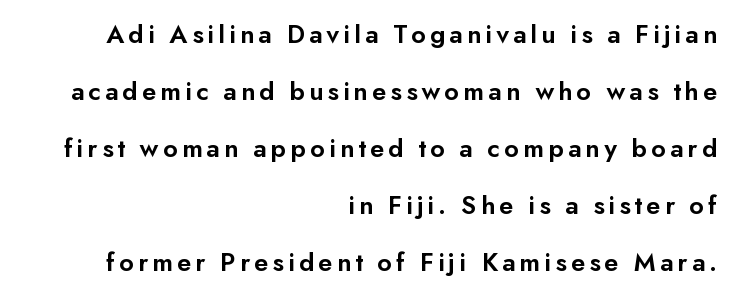
The image shows 27 px text type, upright; set right-aligned, loose line spacing (2.11x), not underlined.
